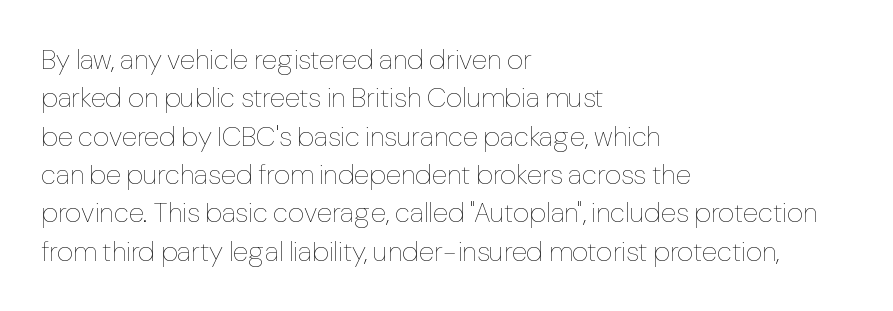
{"italic": "no", "bold": "no", "weight": "thin", "width": "normal", "stroke_contrast": "low", "x_height": "medium", "monospaced": "no", "underline": "no", "align": "left", "line_spacing": "normal", "line_spacing_ratio": 1.37, "letter_spacing": "normal", "letter_spacing_em": 0.0, "glyph_px": 28}
